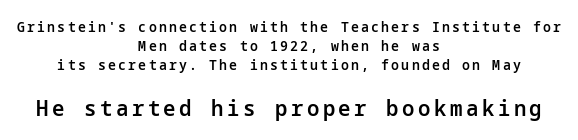
Compare the two chunks: the lower has the greater cap height. This sample is center-justified, so both line endings float freely. A roman cut, with each character standing at attention. Does the weight exceed regular? Yes, but only to semibold. A normal amount of white space separates one row of letters from the next.
